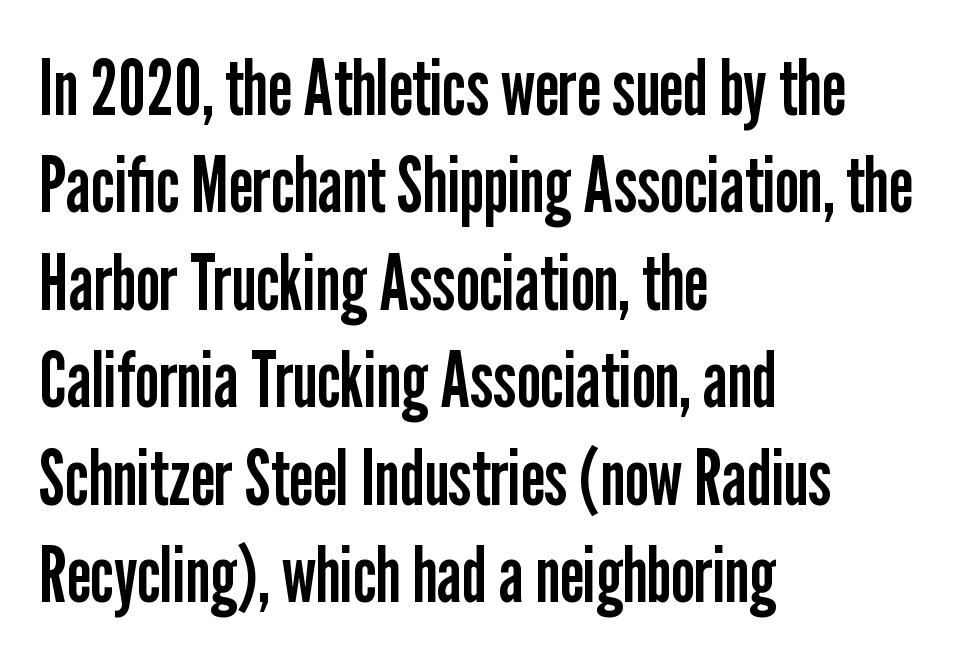
Q: Is the text bold? A: No.
Q: Is the text italic (slanted)? A: No, it is upright.
Q: Is the typeface a serif or a sans-serif typeface? A: Sans-serif.
Q: Is the text underlined? A: No.
Q: How is the paragraph aligned? A: Left-aligned.
Q: Is the spacing between letters normal or unusually wide? A: Normal.
Q: Is the spacing between lines tight, normal or loose? A: Normal.
Q: Width (condensed, normal, or wide)? A: Condensed.
Q: Stroke contrast? A: Low.
Q: x-height? A: Medium.
Q: Monospaced? A: No.
